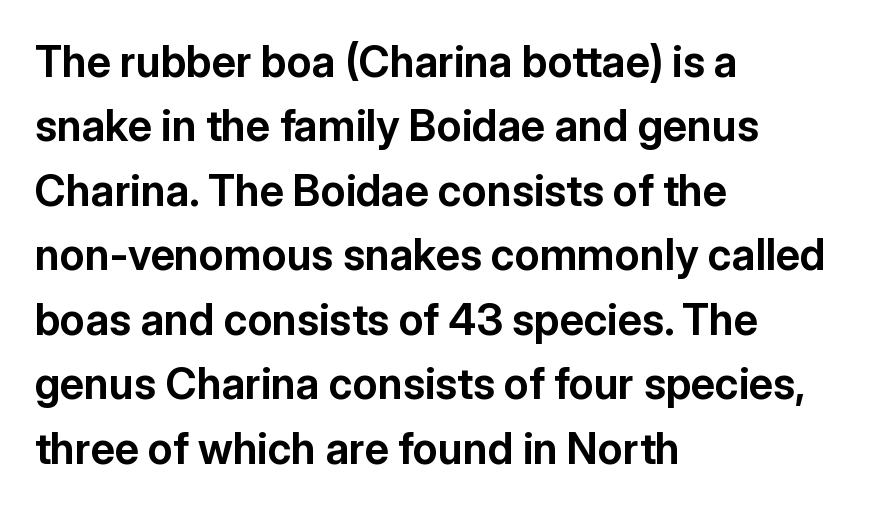
{"serif": "no", "italic": "no", "bold": "yes", "weight": "bold", "width": "normal", "stroke_contrast": "low", "x_height": "medium", "monospaced": "no", "underline": "no", "align": "left", "line_spacing": "normal", "line_spacing_ratio": 1.5, "letter_spacing": "normal", "letter_spacing_em": 0.0, "glyph_px": 43}
